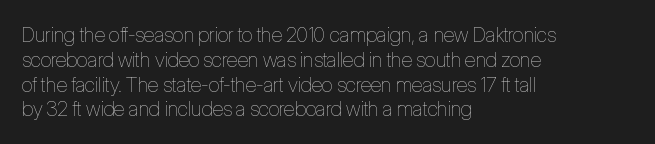
{"italic": "no", "bold": "no", "underline": "no", "align": "left", "line_spacing_ratio": 1.24, "letter_spacing": "normal", "letter_spacing_em": 0.0, "glyph_px": 20}
